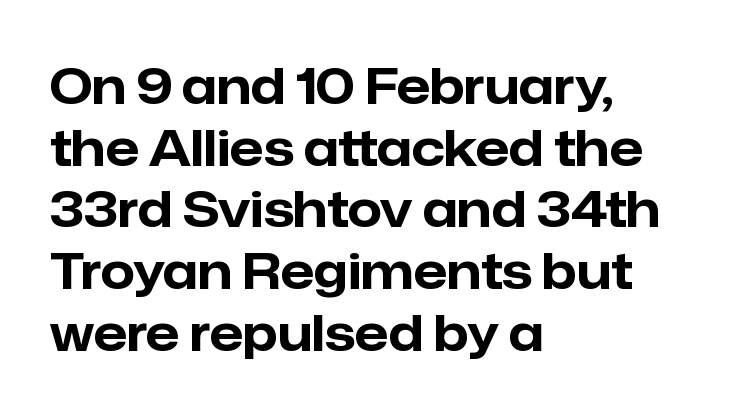
The image shows 49 px bold sans-serif type, upright; set left-aligned, normal line spacing (1.26x), normal letter spacing, not underlined; low stroke contrast and a medium x-height.
